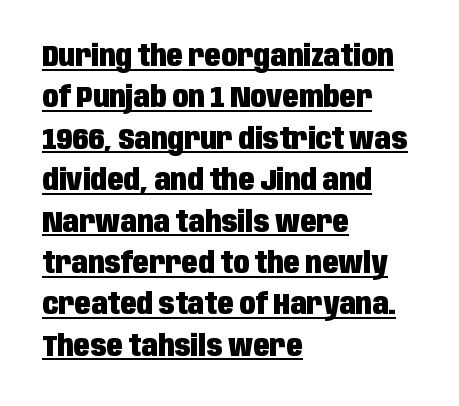
Q: Is the text bold? A: Yes.
Q: Is the text italic (slanted)? A: No, it is upright.
Q: Is the typeface a serif or a sans-serif typeface? A: Sans-serif.
Q: Is the text underlined? A: Yes.
Q: How is the paragraph aligned? A: Left-aligned.
Q: Is the spacing between letters normal or unusually wide? A: Normal.
Q: Is the spacing between lines tight, normal or loose? A: Normal.
Q: Width (condensed, normal, or wide)? A: Condensed.
Q: Stroke contrast? A: Low.
Q: x-height? A: Large.
Q: Monospaced? A: No.
